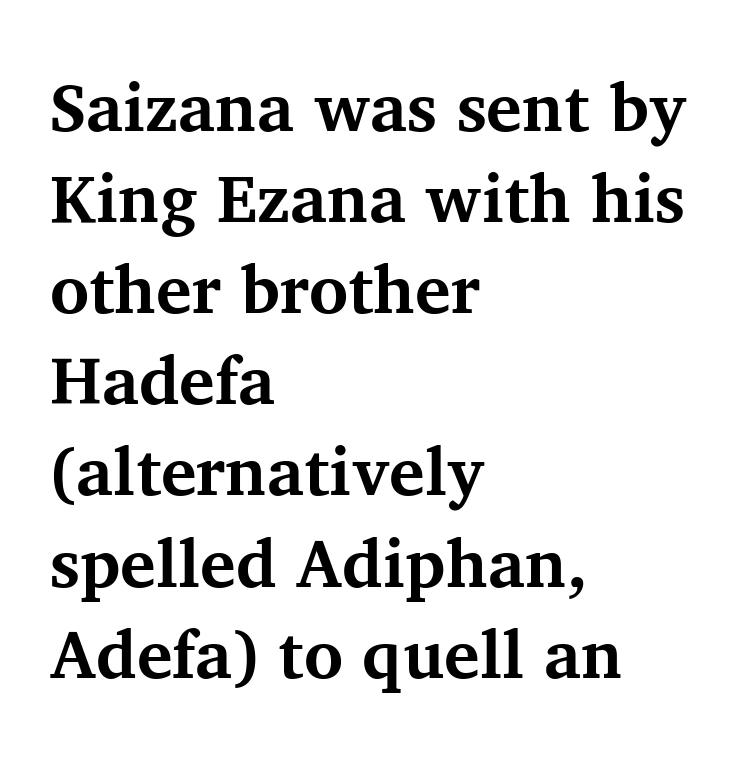
{"serif": "yes", "italic": "no", "bold": "yes", "weight": "bold", "width": "normal", "stroke_contrast": "medium", "x_height": "medium", "monospaced": "no", "underline": "no", "align": "left", "line_spacing": "normal", "line_spacing_ratio": 1.36, "letter_spacing": "normal", "letter_spacing_em": 0.0, "glyph_px": 67}
